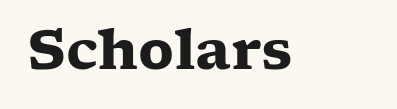
Font category for this specimen: serif. The rendering uses a bold face; every stroke is thick and dark. This is roman type, the default non-slanted kind. Type without underlining. This sample uses plain, unmodified letter spacing.
